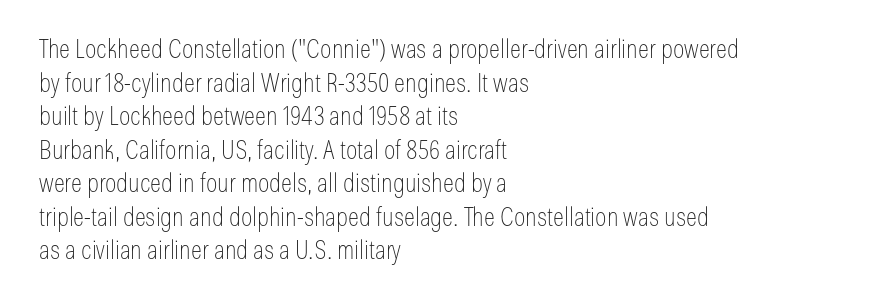
Interline gaps are of average width in this sample. In terms of posture, this sample is upright. Teacher's note: observe the even left margin — that is flush-left alignment. The cut favours lightness, reaching ordinary text weight at its darkest.
